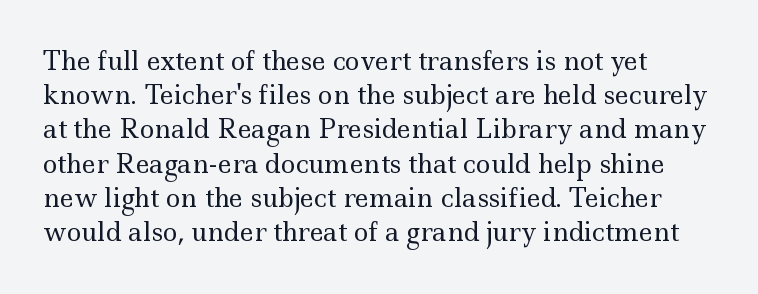
Q: Is the text bold? A: No.
Q: Is the text italic (slanted)? A: No, it is upright.
Q: Is the text underlined? A: No.
Q: How is the paragraph aligned? A: Left-aligned.
Q: Is the spacing between letters normal or unusually wide? A: Normal.
Q: Is the spacing between lines tight, normal or loose? A: Normal.
